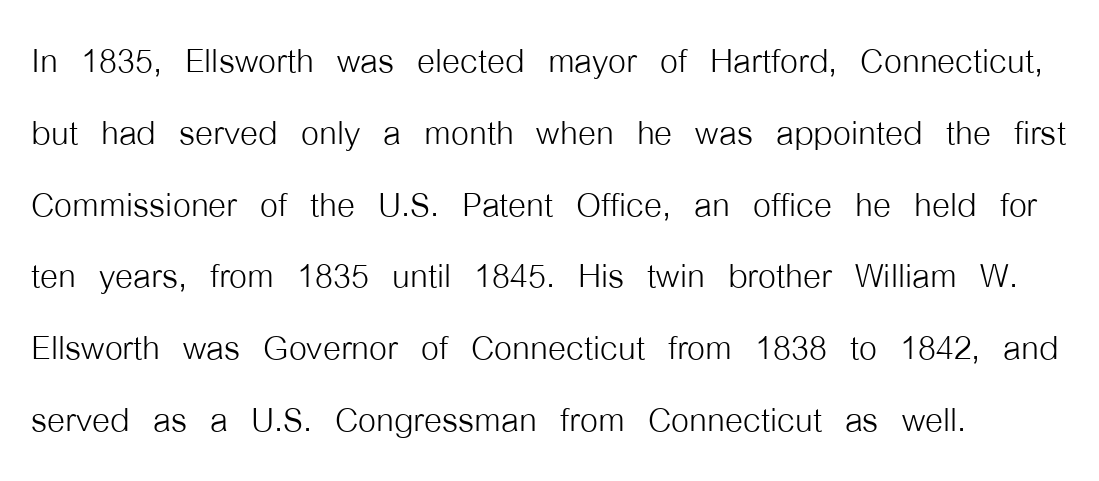
The characters display no serif detailing; their extremities are plain. Is the type heavy? It reads as light-to-regular instead. Plain, unruled lines of type. Notice how the stems are strictly vertical — no italics here. Successive baselines arrive at the customary interval. Think of a printed novel: that variable character pitch is what you see here.
